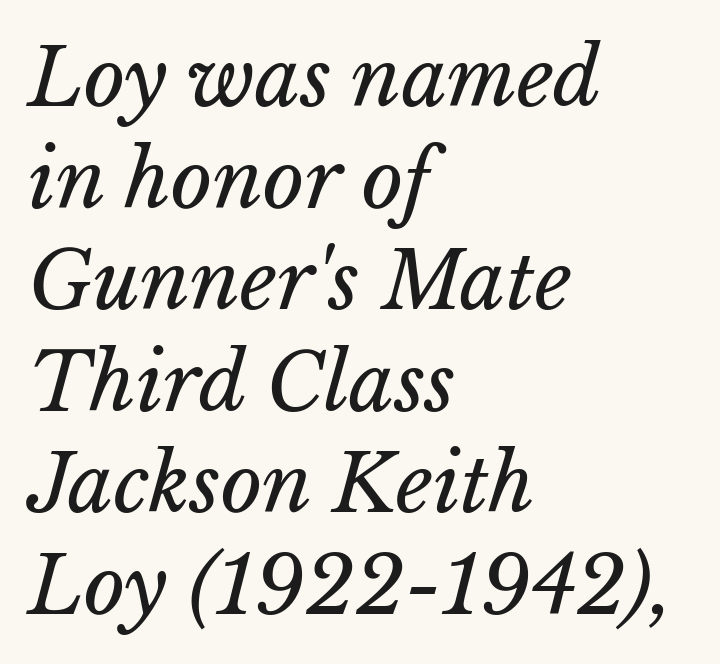
Q: Is the text bold? A: No.
Q: Is the text italic (slanted)? A: Yes, it leans right by about 15 degrees.
Q: Is the text underlined? A: No.
Q: How is the paragraph aligned? A: Left-aligned.
Q: Is the spacing between letters normal or unusually wide? A: Normal.
Q: Is the spacing between lines tight, normal or loose? A: Normal.
Q: Width (condensed, normal, or wide)? A: Normal.
Q: Stroke contrast? A: Low.
Q: x-height? A: Medium.
Q: Monospaced? A: No.
